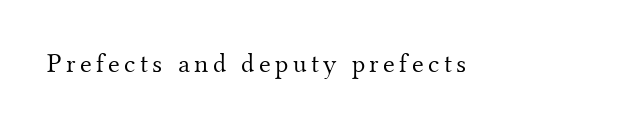
The image shows 27 px text type, upright; set not underlined.
